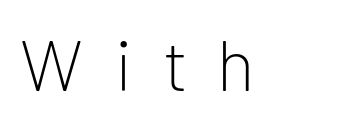
{"serif": "no", "italic": "no", "bold": "no", "weight": "light", "width": "normal", "stroke_contrast": "low", "x_height": "medium", "monospaced": "no", "underline": "no", "letter_spacing": "wide", "letter_spacing_em": 0.45, "glyph_px": 71}
